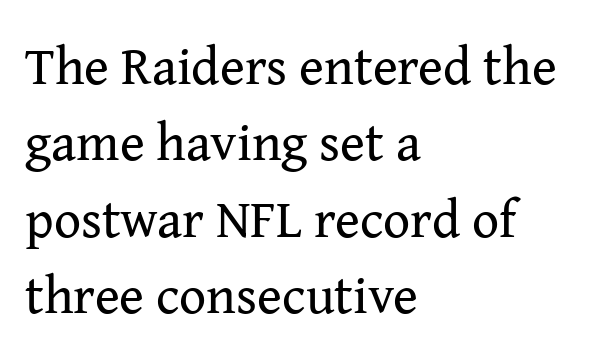
{"serif": "yes", "italic": "no", "bold": "no", "weight": "regular", "width": "normal", "stroke_contrast": "medium", "x_height": "medium", "monospaced": "no", "underline": "no", "align": "left", "line_spacing": "normal", "line_spacing_ratio": 1.44, "letter_spacing": "normal", "letter_spacing_em": 0.0, "glyph_px": 53}
